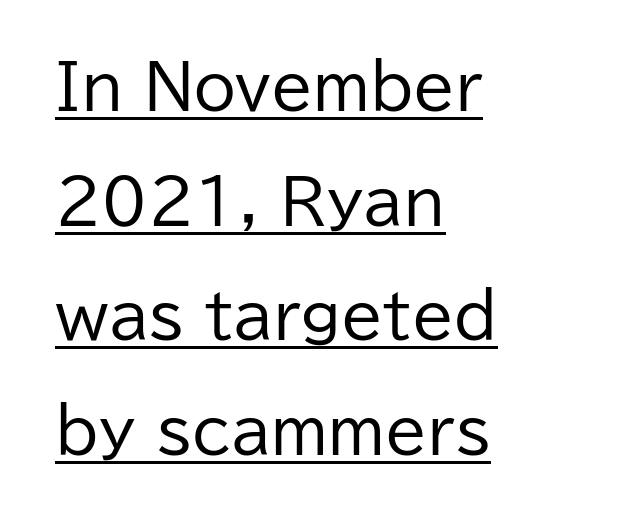
The letters stand upright; this is a roman face. Note: no serifs on the glyphs. Here the designer chose a conventional face with non-uniform glyph widths. Short note: letters normally spaced. The paragraph has a hard left edge and a soft right edge. On a weight scale, this lands at 450 or below.
